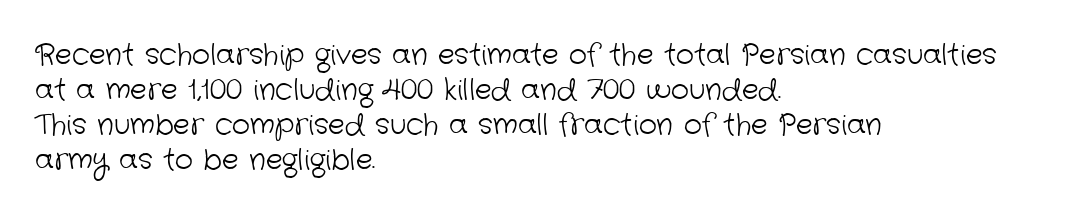
The image shows 28 px light sans-serif type; set left-aligned, normal line spacing (1.25x), normal letter spacing, not underlined; low stroke contrast and a medium x-height.
